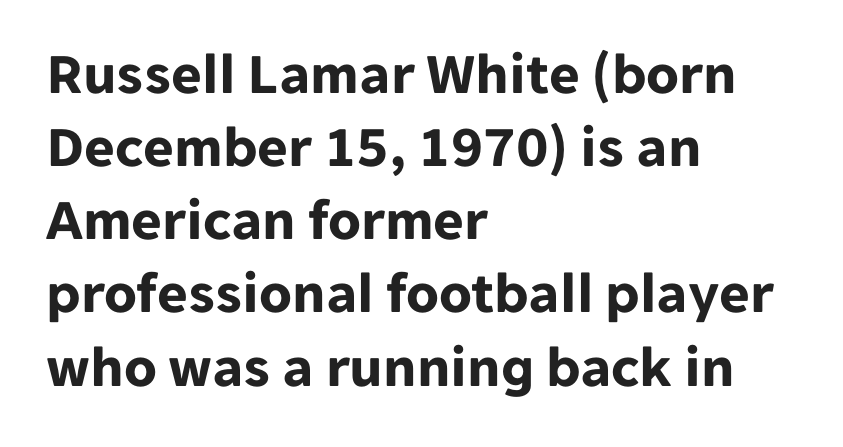
The image shows 59 px bold sans-serif type, upright; set left-aligned, line spacing 1.24x, normal letter spacing, not underlined; low stroke contrast and a medium x-height.
